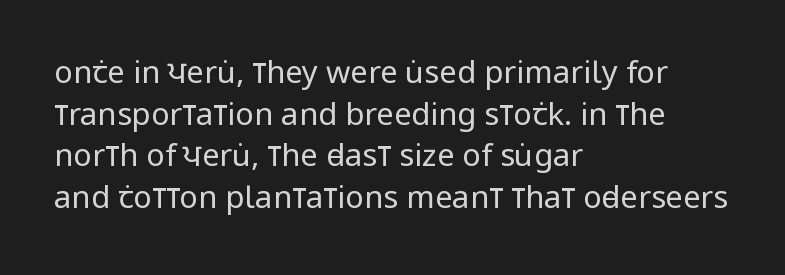
The image shows 31 px regular-weight, condensed sans-serif type, upright; set left-aligned, normal line spacing (1.34x), normal letter spacing, not underlined; low stroke contrast and a large x-height.
